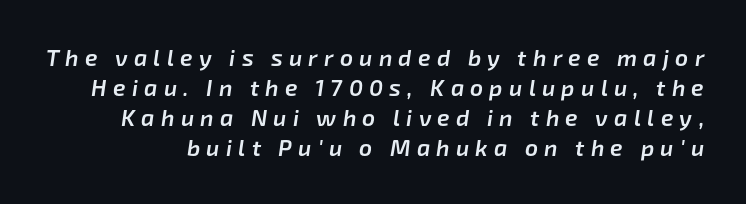
Glyph-to-glyph distance is far greater than everyday printed text. The passage shown leans; its letterforms are oblique. The space directly below the letters is spotless. Weight check: semibold — heavier than regular, not quite bold. If you measured baseline to baseline, you'd find a middling distance.
